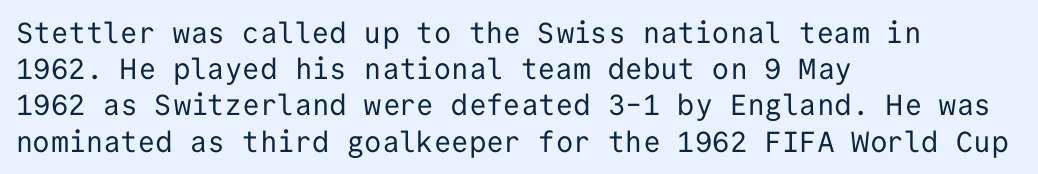
{"serif": "no", "italic": "no", "bold": "no", "weight": "regular", "width": "normal", "stroke_contrast": "low", "x_height": "medium", "monospaced": "yes", "underline": "no", "align": "left", "line_spacing": "normal", "line_spacing_ratio": 1.25, "letter_spacing": "normal", "letter_spacing_em": 0.0, "glyph_px": 29}
